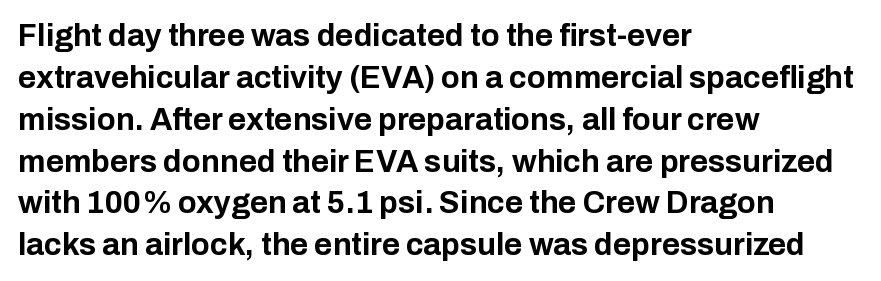
{"serif": "no", "italic": "no", "bold": "yes", "weight": "bold", "width": "normal", "stroke_contrast": "low", "x_height": "medium", "monospaced": "no", "underline": "no", "align": "left", "line_spacing": "normal", "line_spacing_ratio": 1.35, "letter_spacing": "normal", "letter_spacing_em": 0.0, "glyph_px": 31}
